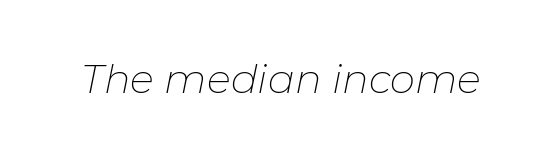
The image shows 40 px thin type, italic (leaning right); set normal letter spacing, not underlined; low stroke contrast and a medium x-height.
